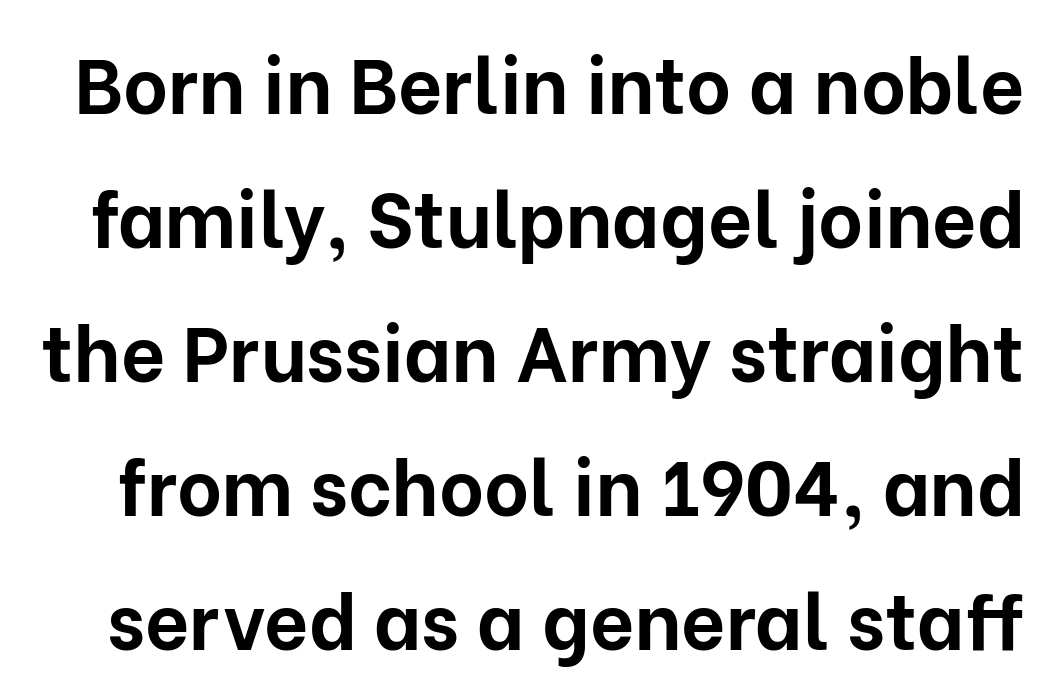
Any mark beneath the type? The region is blank. Typographic density is high because the face is bold. No italicization has been applied; the sample stays upright. The type family on display is of the sans-serif kind. The gaps between neighbouring characters are ordinary and unremarkable. Think of a printed novel: that variable character pitch is what you see here.
